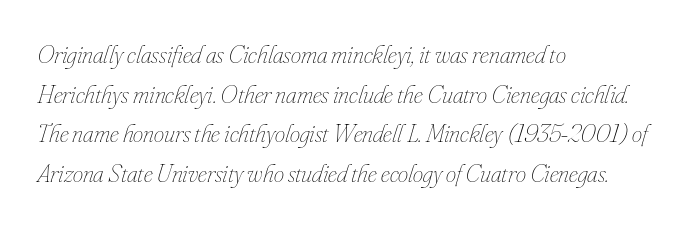
The image shows 26 px text type, italic (leaning right); set left-aligned, normal line spacing (1.52x), normal letter spacing, not underlined.
